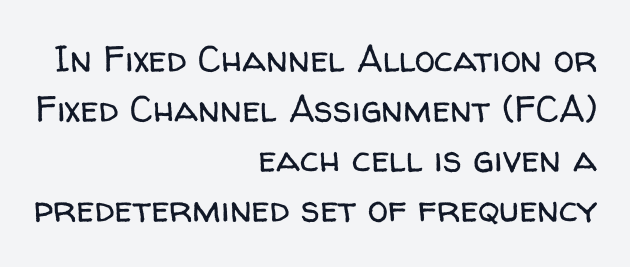
The image shows 37 px regular-weight sans-serif type, upright; set right-aligned, normal line spacing (1.35x), normal letter spacing, not underlined; low stroke contrast and a medium x-height.
